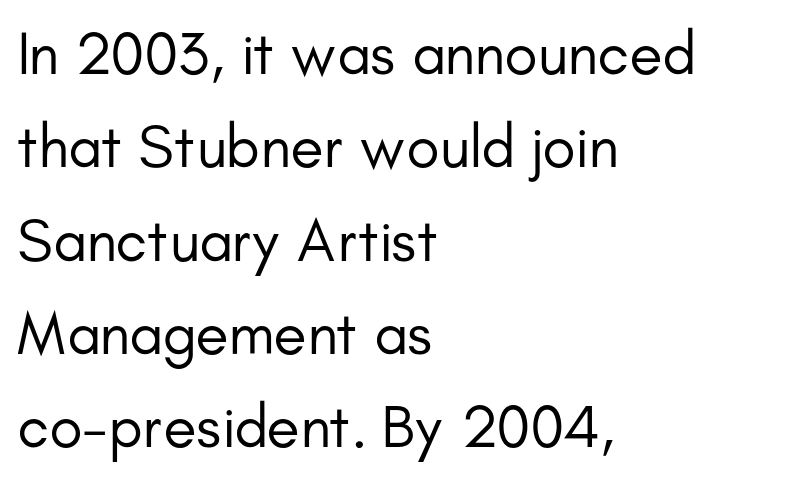
Q: Is the text bold? A: No.
Q: Is the text italic (slanted)? A: No, it is upright.
Q: Is the typeface a serif or a sans-serif typeface? A: Sans-serif.
Q: Is the text underlined? A: No.
Q: How is the paragraph aligned? A: Left-aligned.
Q: Is the spacing between letters normal or unusually wide? A: Normal.
Q: Is the spacing between lines tight, normal or loose? A: Normal.
Q: Width (condensed, normal, or wide)? A: Normal.
Q: Stroke contrast? A: Low.
Q: x-height? A: Small.
Q: Monospaced? A: No.
